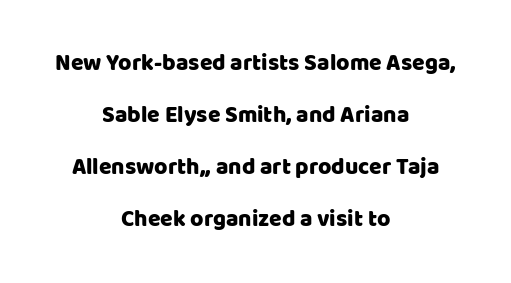
{"italic": "no", "underline": "no", "align": "center", "line_spacing": "loose", "line_spacing_ratio": 2.26, "letter_spacing": "normal", "letter_spacing_em": 0.0, "glyph_px": 23}
